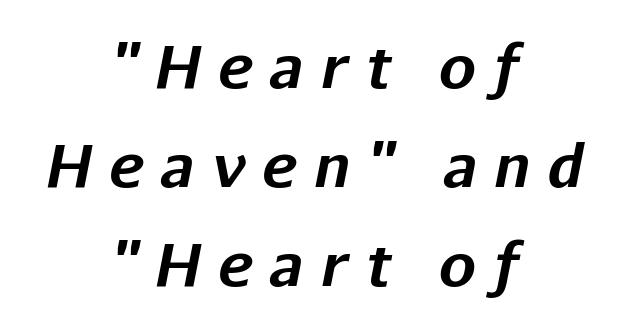
Here the designer chose a conventional face with non-uniform glyph widths. Centered paragraph, ragged on both sides. The rendering uses a moderate line-height, typical for paragraphs. Compared with ordinary roman type, these characters are visibly tilted. In terms of letterspacing, this is a distinctly airy, spread setting. The space beneath each line is pristine and unruled.
